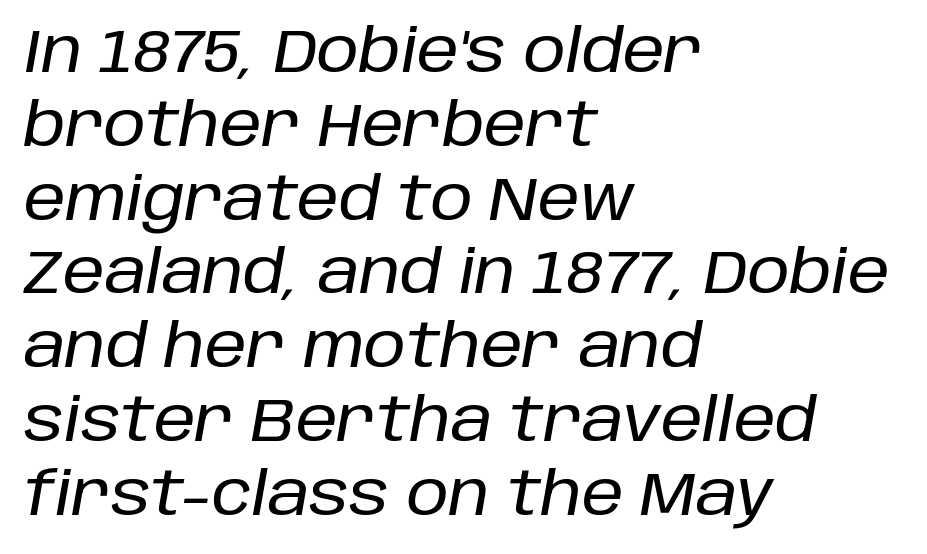
The image shows 60 px text type, italic (leaning right); set left-aligned, line spacing 1.23x, normal letter spacing, not underlined; low stroke contrast and a large x-height.
